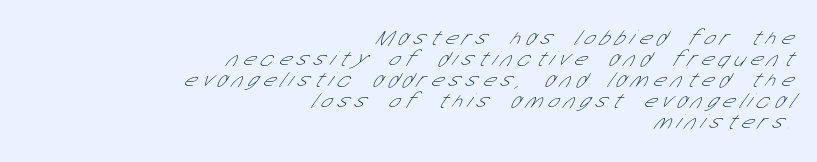
Horizontal alignment here is rightward, an uncommon choice for prose. Is this a heavy cut? Hardly; it is regular or lighter. The tracking reads as deliberately expanded to a designer's eye. How would I describe the line gaps? Narrow and economical.
